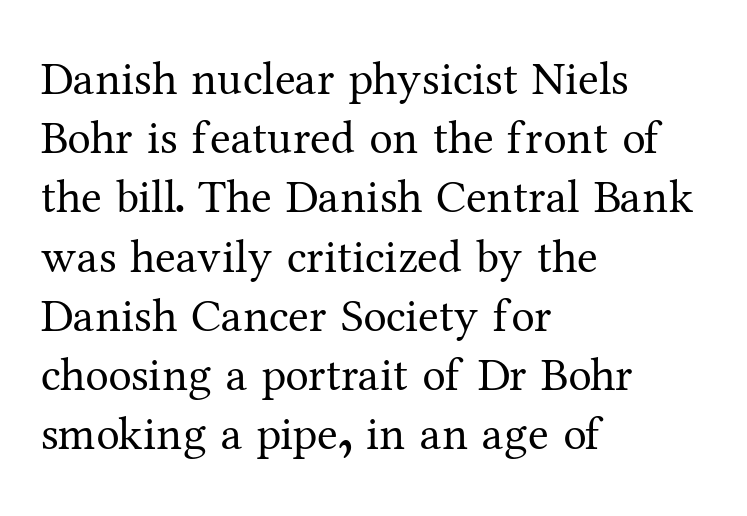
The letters carry serifs — small finishing strokes at the ends of their stems. The lines are quadded left. Note the varied advance widths — an 'i' is clearly narrower than an 'm'. Descender tails drop into unmarked territory. Look at the tracking — it's just the regular setting, nothing added. Leading: standard.
